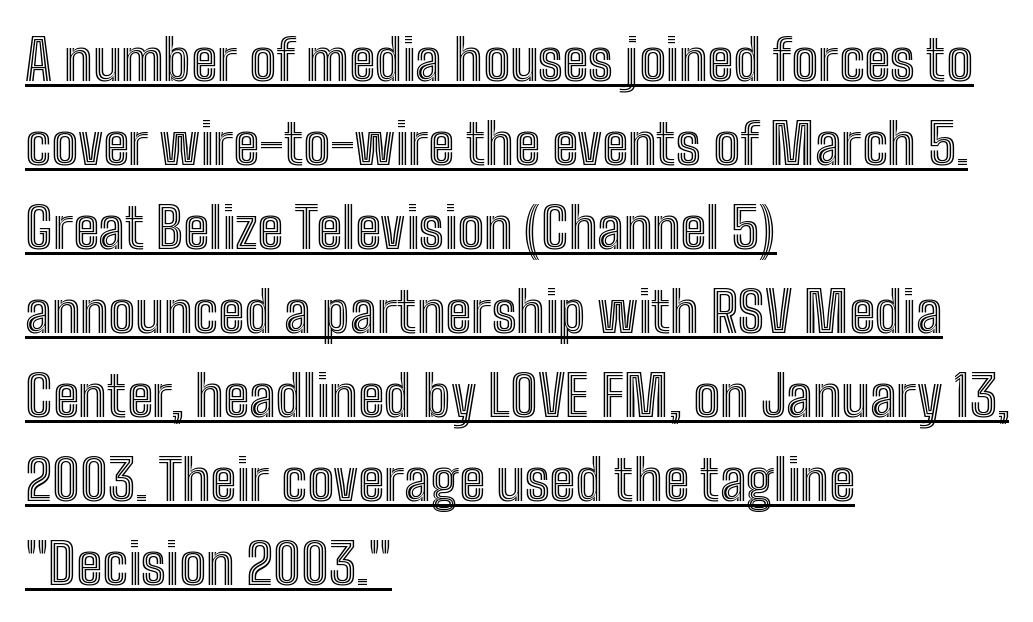
Think of a printed novel: that variable character pitch is what you see here. Underline: present. Nobody touched the tracking dial on this one. Posture: vertical. The lines in this sample share a left origin and differ only in where they stop.
